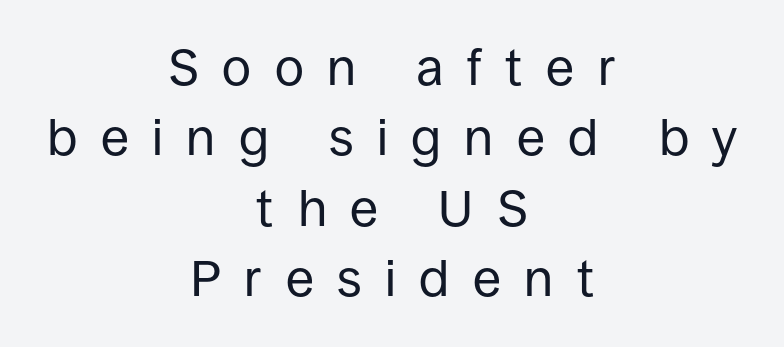
The image shows 51 px regular-weight sans-serif type, upright; set centered, normal line spacing (1.38x), unusually wide letter spacing (+0.46 em), not underlined; low stroke contrast and a large x-height.
